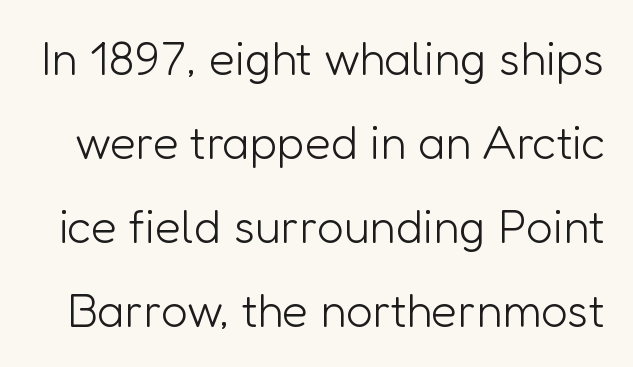
{"serif": "no", "italic": "no", "bold": "no", "weight": "light", "width": "normal", "stroke_contrast": "low", "x_height": "medium", "monospaced": "no", "underline": "no", "line_spacing_ratio": 1.79, "letter_spacing": "normal", "letter_spacing_em": 0.0, "glyph_px": 47}
